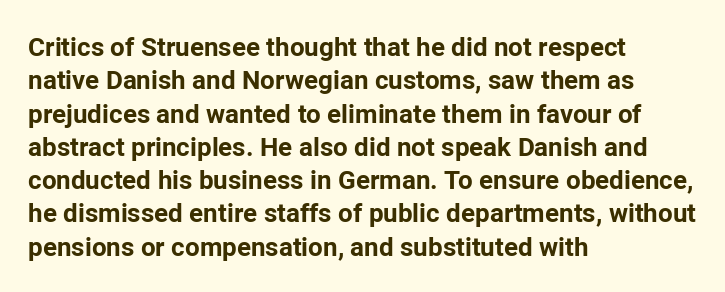
In terms of posture, this sample is upright. Look at the stroke-to-counter ratio: heavy, a bold. Notice how descenders clear the ascenders below comfortably — that's standard leading. The zone under the glyphs is completely vacant. The rendering keeps characters at their native spacing.
